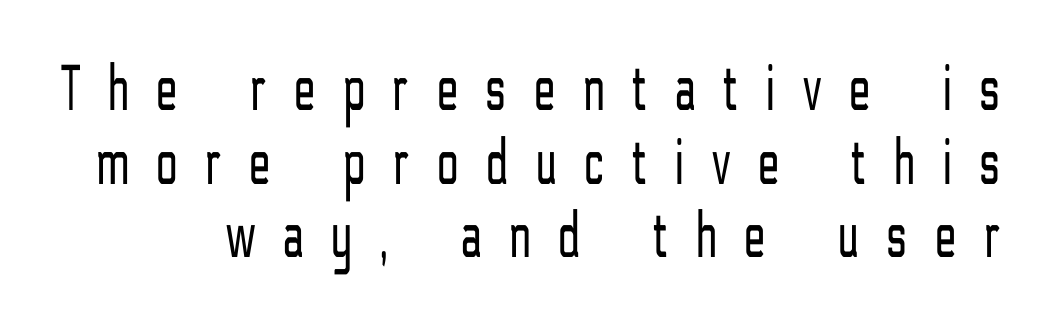
{"serif": "no", "italic": "no", "bold": "no", "weight": "light", "width": "condensed", "stroke_contrast": "low", "x_height": "medium", "monospaced": "no", "underline": "no", "line_spacing": "tight", "line_spacing_ratio": 1.1, "letter_spacing": "wide", "letter_spacing_em": 0.43, "glyph_px": 67}
